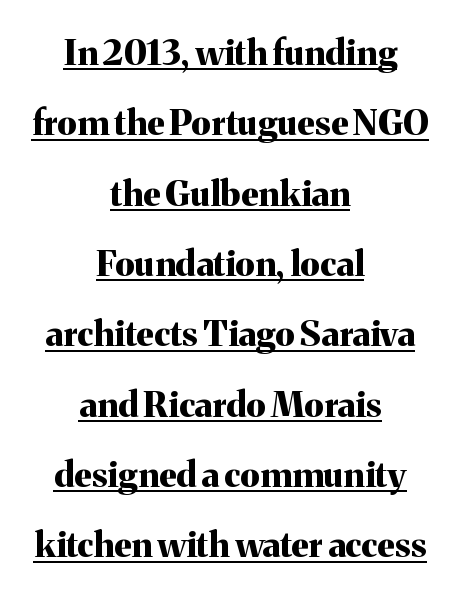
The image shows 35 px bold serif type, upright; set centered, loose line spacing (2.01x), normal letter spacing, underlined; medium stroke contrast and a medium x-height.
